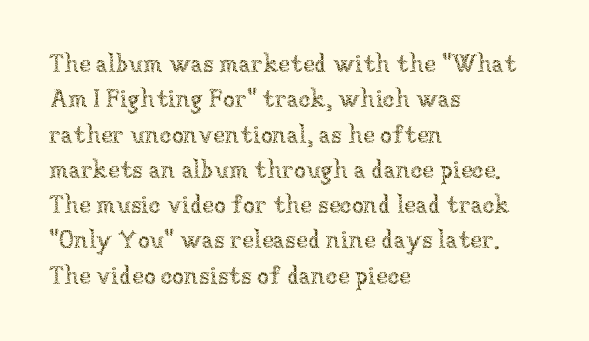
Q: Is the text bold? A: No.
Q: Is the text italic (slanted)? A: No, it is upright.
Q: Is the text underlined? A: No.
Q: How is the paragraph aligned? A: Left-aligned.
Q: Is the spacing between letters normal or unusually wide? A: Normal.
Q: Is the spacing between lines tight, normal or loose? A: Normal.
